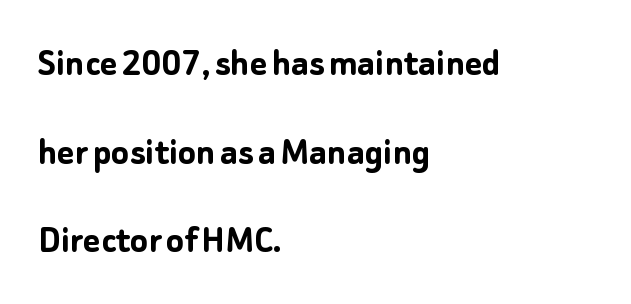
Q: Is the text bold? A: Yes.
Q: Is the text italic (slanted)? A: No, it is upright.
Q: Is the typeface a serif or a sans-serif typeface? A: Sans-serif.
Q: Is the text underlined? A: No.
Q: How is the paragraph aligned? A: Left-aligned.
Q: Is the spacing between letters normal or unusually wide? A: Normal.
Q: Is the spacing between lines tight, normal or loose? A: Loose.
Q: Width (condensed, normal, or wide)? A: Normal.
Q: Stroke contrast? A: Low.
Q: x-height? A: Medium.
Q: Monospaced? A: No.
